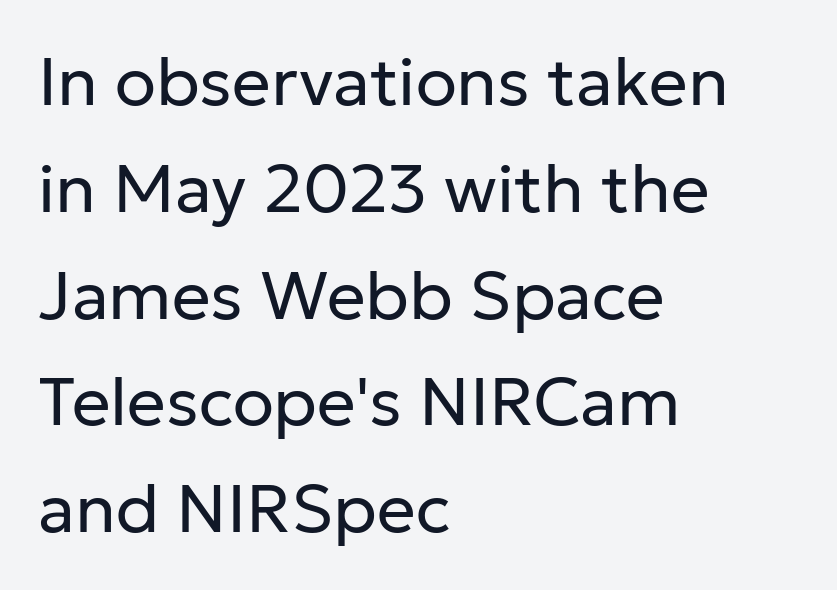
Italic: no, the glyphs are upright roman. This sample has the flowing, uneven cadence of proportional lettering. Check the space under the baseline: it is left empty. Each new line begins a customary step beneath the previous one. Unlike a traditional serif, this face leaves its strokes unadorned.
